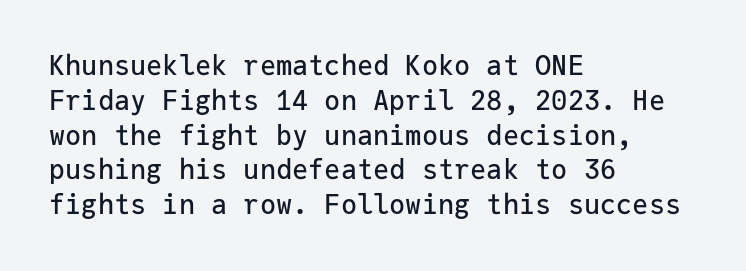
Students, observe: this is what conventionally led text looks like. This sample uses plain, unmodified letter spacing. Nobody drew a line under any word here. The typesetter chose a ragged-right arrangement here. Style check: upright.
